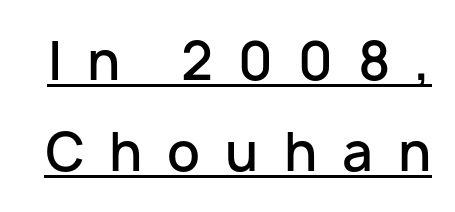
The image shows 52 px semibold sans-serif type, upright; set line spacing 1.75x, unusually wide letter spacing (+0.48 em), underlined; low stroke contrast and a medium x-height.
